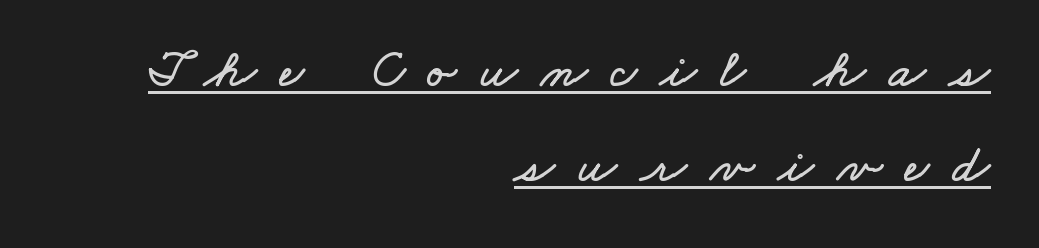
The image shows 53 px wide type; set right-aligned, line spacing 1.8x, unusually wide letter spacing (+0.44 em), underlined; low stroke contrast and a small x-height.
